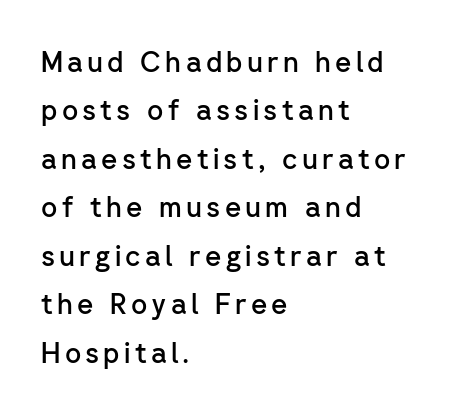
Teacher's note: observe the even left margin — that is flush-left alignment. The typeface chosen for these lines omits serifs. Underline: absent. Summary of weight: moderately heavy, a semibold. The font's upright variant was chosen for this text.
